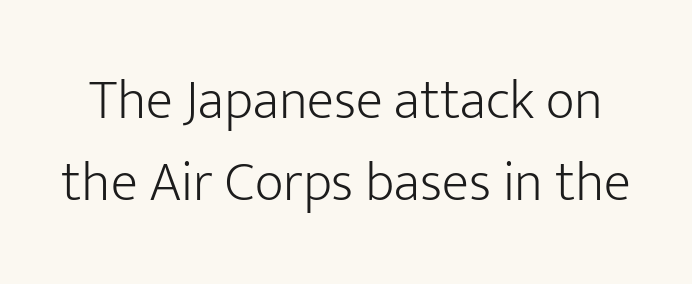
Q: Is the text bold? A: No.
Q: Is the text italic (slanted)? A: No, it is upright.
Q: Is the typeface a serif or a sans-serif typeface? A: Sans-serif.
Q: Is the text underlined? A: No.
Q: Is the spacing between letters normal or unusually wide? A: Normal.
Q: Is the spacing between lines tight, normal or loose? A: Normal.
Q: Width (condensed, normal, or wide)? A: Normal.
Q: Stroke contrast? A: Low.
Q: x-height? A: Medium.
Q: Monospaced? A: No.
